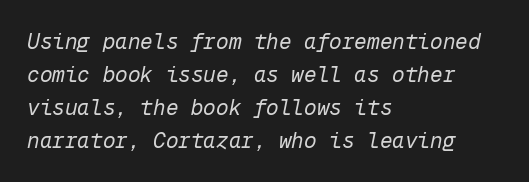
The image shows 21 px text type, italic (leaning right); set left-aligned, normal line spacing (1.57x), normal letter spacing, not underlined.
